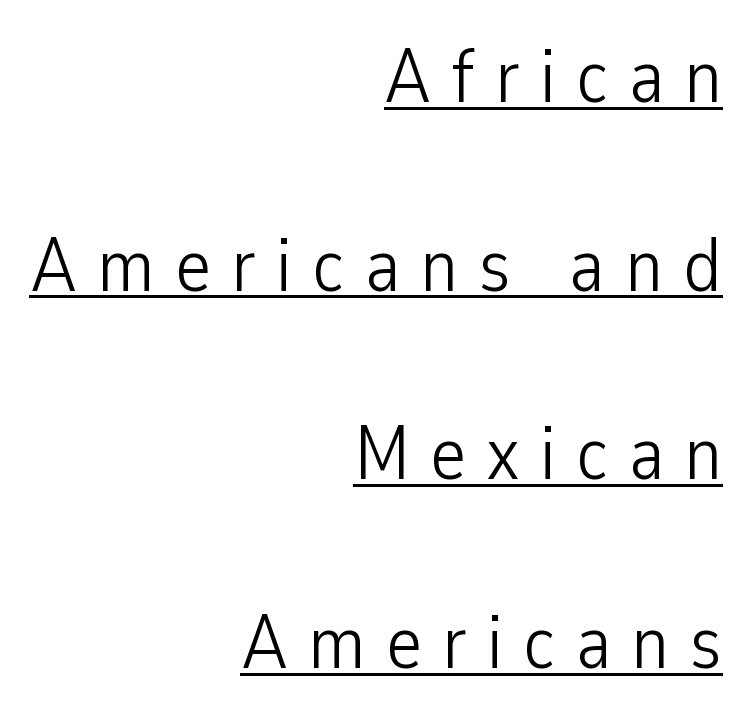
{"serif": "no", "italic": "no", "bold": "no", "weight": "light", "width": "condensed", "stroke_contrast": "low", "x_height": "medium", "monospaced": "no", "underline": "yes", "align": "right", "line_spacing": "loose", "line_spacing_ratio": 2.45, "letter_spacing": "wide", "letter_spacing_em": 0.26, "glyph_px": 77}
